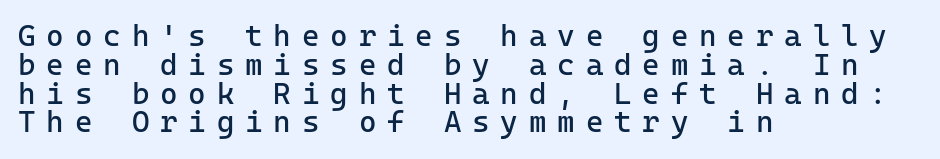
The image shows 30 px regular-weight sans-serif type, upright; set left-aligned, tight line spacing (0.96x), unusually wide letter spacing (+0.36 em), not underlined; low stroke contrast and a medium x-height.
